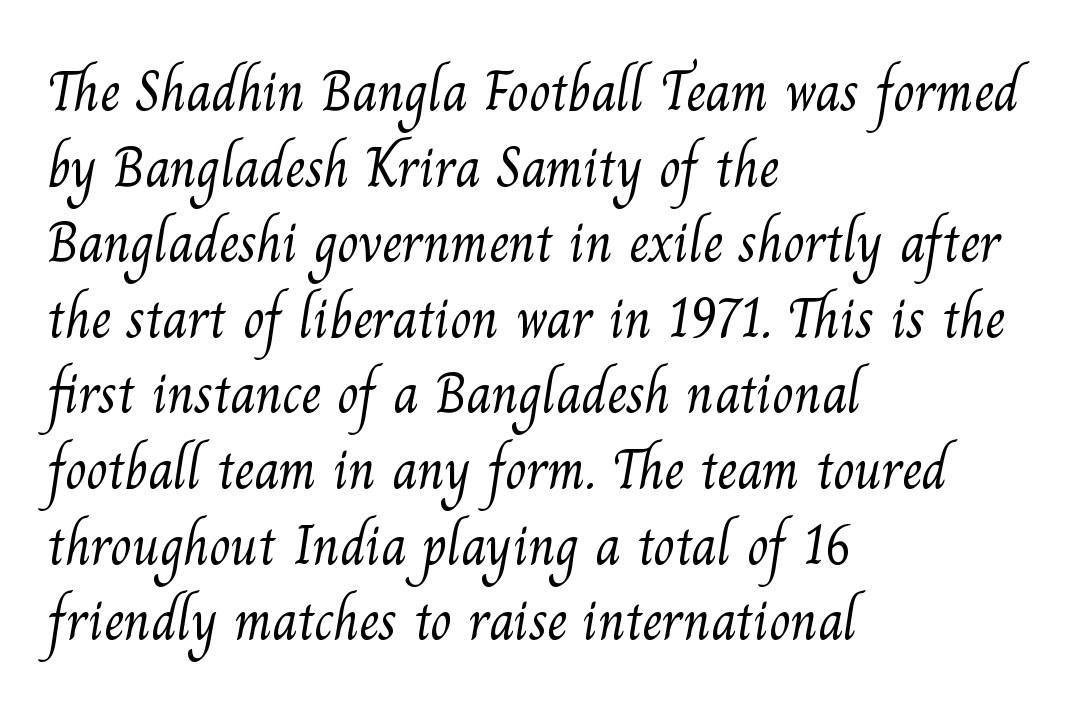
{"serif": "yes", "bold": "no", "weight": "light", "width": "normal", "stroke_contrast": "medium", "x_height": "small", "monospaced": "no", "underline": "no", "align": "left", "line_spacing": "normal", "line_spacing_ratio": 1.35, "letter_spacing": "normal", "letter_spacing_em": 0.0, "glyph_px": 56}
